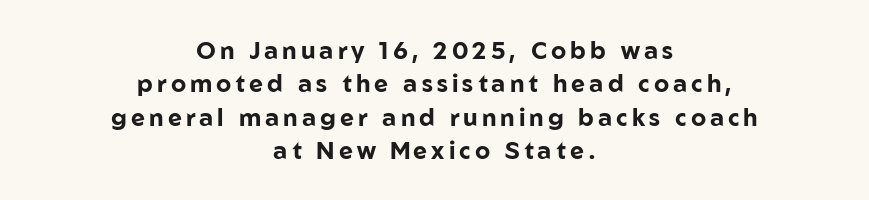
The image shows 24 px bold type, upright; set centered, normal line spacing (1.39x), not underlined.
